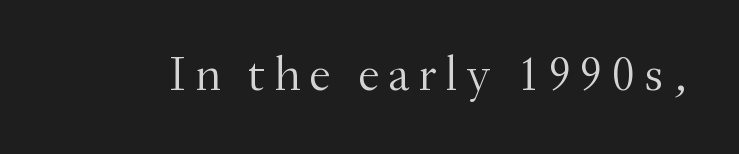
Posture: vertical. This is serif lettering, the kind often seen in printed books. Each letter keeps its own natural width here, so spacing adapts to shape. Quick note: underline off.
